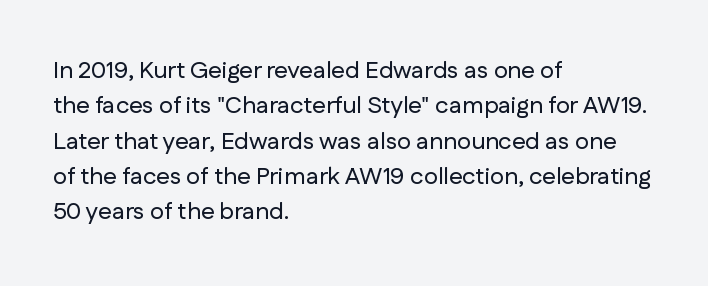
Q: Is the text italic (slanted)? A: No, it is upright.
Q: Is the text underlined? A: No.
Q: How is the paragraph aligned? A: Left-aligned.
Q: Is the spacing between letters normal or unusually wide? A: Normal.
Q: Is the spacing between lines tight, normal or loose? A: Normal.
